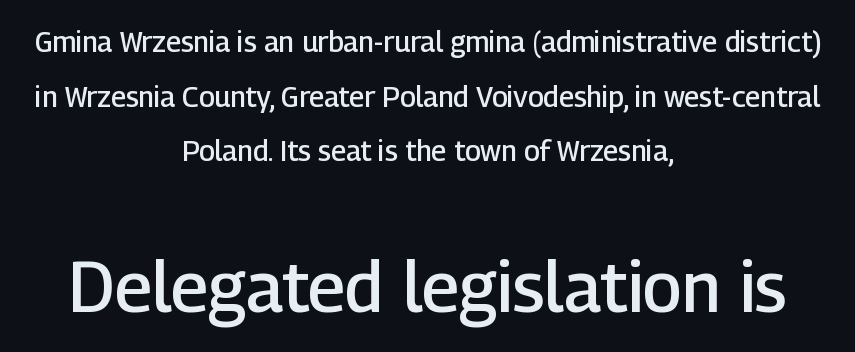
The image shows 70 px semibold sans-serif type, upright; set centered, loose line spacing (1.95x), normal letter spacing, not underlined; the second (bottom) block is 2.5x larger; low stroke contrast and a medium x-height.
